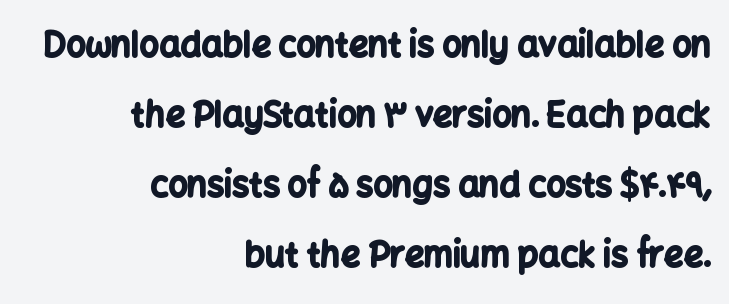
{"serif": "no", "italic": "no", "bold": "yes", "weight": "bold", "width": "normal", "stroke_contrast": "low", "x_height": "medium", "monospaced": "no", "underline": "no", "align": "right", "line_spacing": "loose", "line_spacing_ratio": 2.06, "letter_spacing": "normal", "letter_spacing_em": 0.0, "glyph_px": 34}
